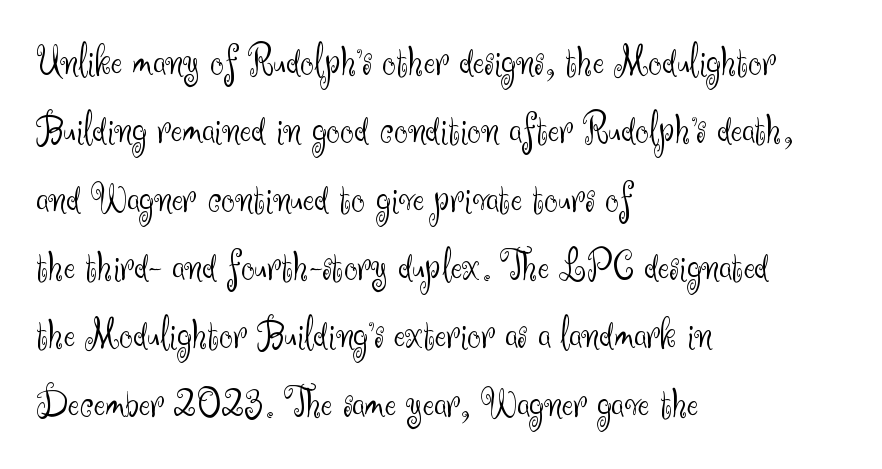
{"serif": "no", "italic": "no", "bold": "no", "weight": "light", "width": "normal", "stroke_contrast": "medium", "x_height": "small", "monospaced": "no", "underline": "no", "align": "left", "line_spacing": "normal", "line_spacing_ratio": 1.59, "letter_spacing": "normal", "letter_spacing_em": 0.0, "glyph_px": 43}
